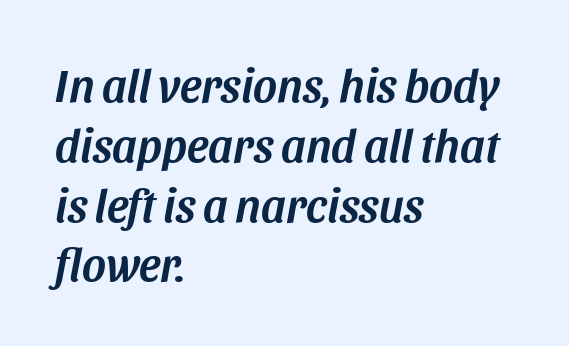
The image shows 46 px text type, italic (leaning right); set left-aligned, normal line spacing (1.3x), normal letter spacing, not underlined; medium stroke contrast and a large x-height.
